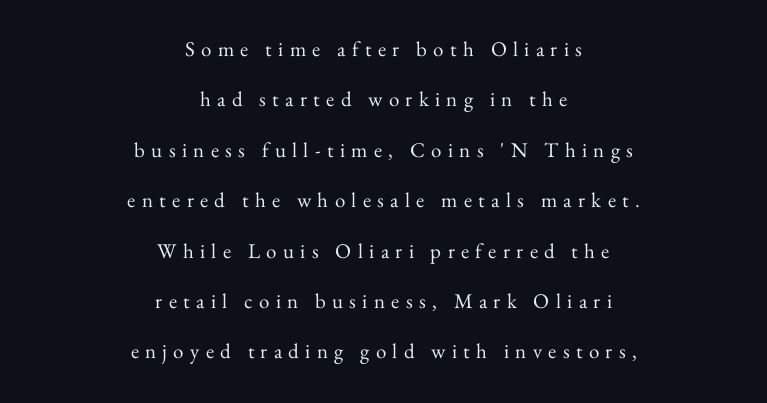
Inter-character spacing is expanded well beyond the font's built-in metrics. The area under the type is left untouched. Bold? No — there's no thickening of the strokes. A typesetter would call this leading open, well beyond the default. Both edges are ragged and mirror each other, which tells us the setting is centered.
